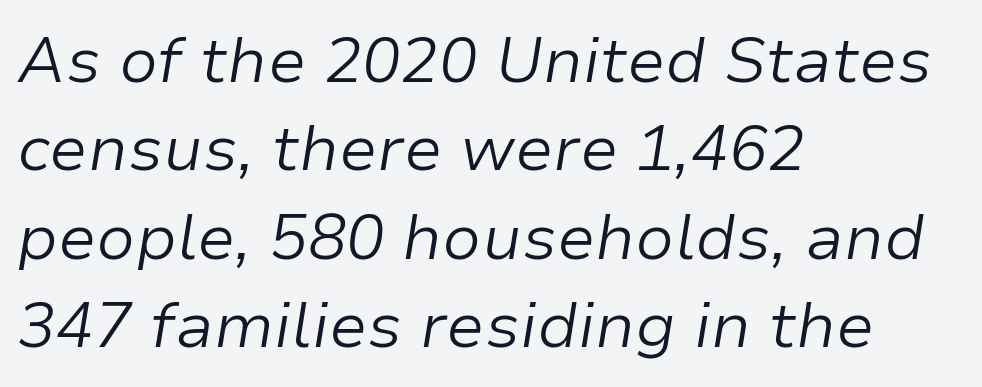
Q: Is the text bold? A: No.
Q: Is the text italic (slanted)? A: Yes, it leans right by about 9 degrees.
Q: Is the text underlined? A: No.
Q: How is the paragraph aligned? A: Left-aligned.
Q: Is the spacing between letters normal or unusually wide? A: Normal.
Q: Is the spacing between lines tight, normal or loose? A: Normal.
Q: Width (condensed, normal, or wide)? A: Normal.
Q: Stroke contrast? A: Low.
Q: x-height? A: Medium.
Q: Monospaced? A: No.
